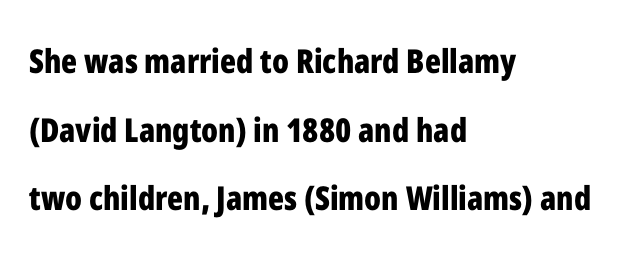
The image shows 33 px bold, condensed sans-serif type, upright; set left-aligned, loose line spacing (2.08x), normal letter spacing, not underlined; low stroke contrast and a medium x-height.
